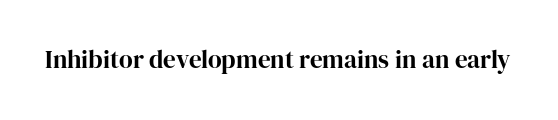
The image shows 25 px text type, upright; set normal letter spacing, not underlined.
